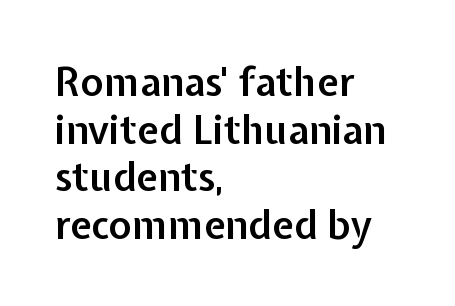
Q: Is the text bold? A: Semi-bold.
Q: Is the text italic (slanted)? A: No, it is upright.
Q: Is the typeface a serif or a sans-serif typeface? A: Sans-serif.
Q: Is the text underlined? A: No.
Q: How is the paragraph aligned? A: Left-aligned.
Q: Is the spacing between letters normal or unusually wide? A: Normal.
Q: Width (condensed, normal, or wide)? A: Normal.
Q: Stroke contrast? A: Low.
Q: x-height? A: Medium.
Q: Monospaced? A: No.
